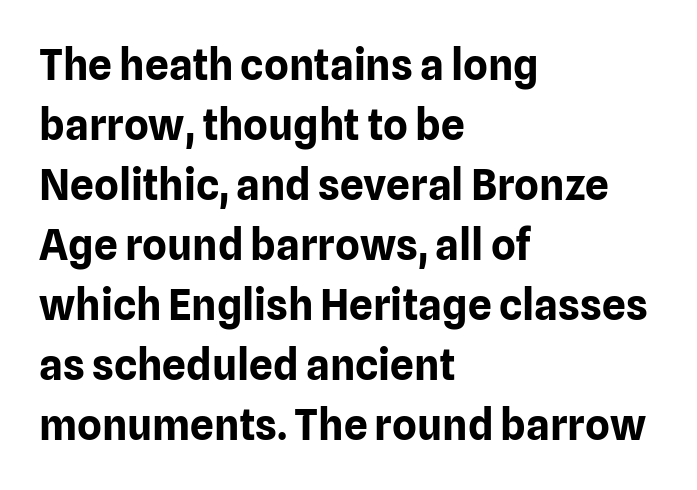
Beneath every word, the page is bare. This sample has the flowing, uneven cadence of proportional lettering. These lines carry a lot of weight — the face is fully bold. Type style note: lacks serifs. Normally led — the rows are evenly, conventionally spaced. Students, note that the glyphs here touch the page at normal intervals.
